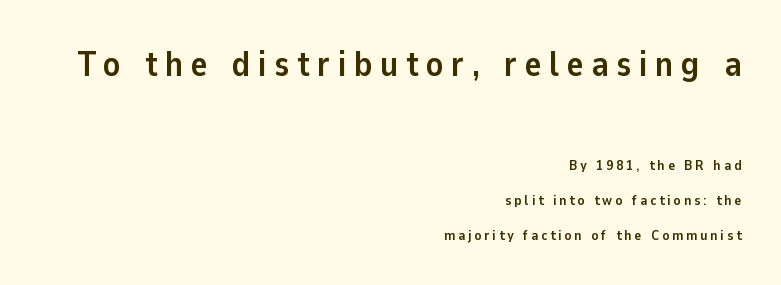
The image shows 35 px semibold sans-serif type, upright; set right-aligned, loose line spacing (2.49x), unusually wide letter spacing (+0.22 em), not underlined; the first (top) block is 2.5x larger; low stroke contrast and a medium x-height.
